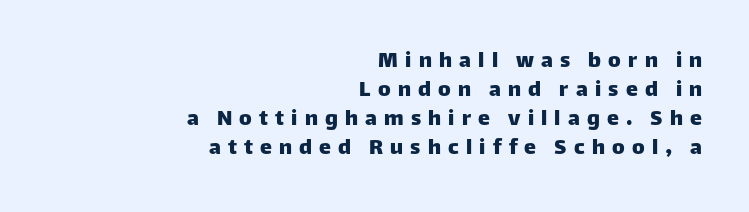
Q: Is the text italic (slanted)? A: No, it is upright.
Q: Is the text underlined? A: No.
Q: How is the paragraph aligned? A: Right-aligned.
Q: Is the spacing between letters normal or unusually wide? A: Unusually wide.
